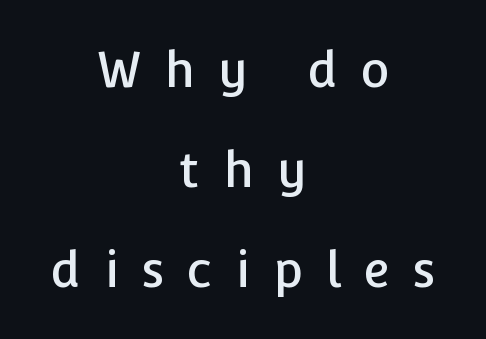
Q: Is the text italic (slanted)? A: No, it is upright.
Q: Is the typeface a serif or a sans-serif typeface? A: Sans-serif.
Q: Is the text underlined? A: No.
Q: How is the paragraph aligned? A: Centered.
Q: Is the spacing between letters normal or unusually wide? A: Unusually wide.
Q: Is the spacing between lines tight, normal or loose? A: Loose.
Q: Width (condensed, normal, or wide)? A: Normal.
Q: Stroke contrast? A: Low.
Q: x-height? A: Medium.
Q: Monospaced? A: No.
